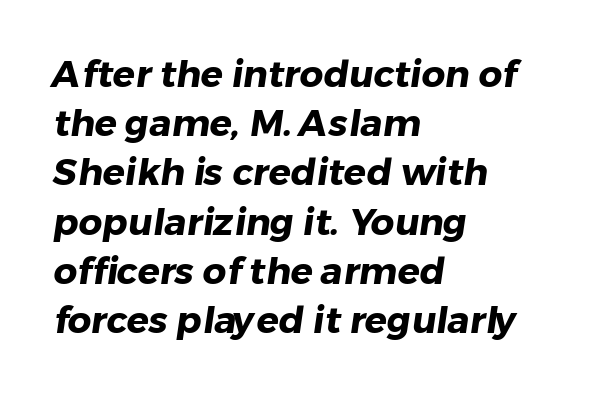
{"serif": "no", "bold": "yes", "weight": "heavy", "width": "normal", "stroke_contrast": "low", "x_height": "medium", "monospaced": "no", "underline": "no", "align": "left", "line_spacing": "normal", "line_spacing_ratio": 1.33, "letter_spacing": "normal", "letter_spacing_em": 0.0, "glyph_px": 37}
